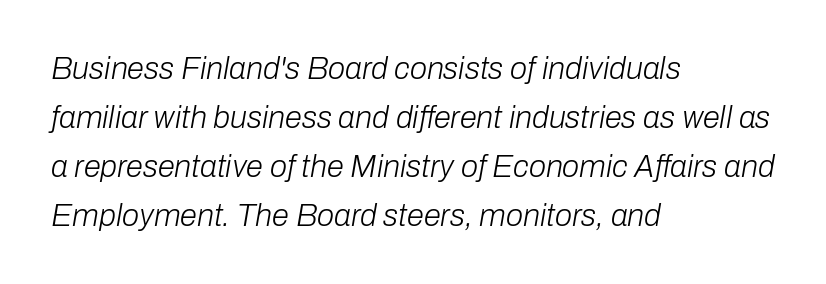
The image shows 31 px light type, italic (leaning right); set left-aligned, normal line spacing (1.58x), normal letter spacing, not underlined; low stroke contrast and a medium x-height.
